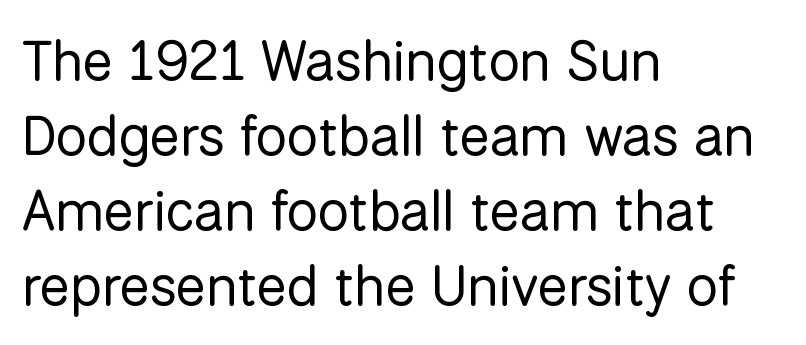
Each stroke keeps to a modest, everyday thickness or less. The setting favours the left margin, as ordinary paragraphs usually do. Does the type have serifs? No, each stem ends abruptly. Descender tails drop into unmarked territory. The passage shown has conventional tracking throughout. Vertical spacing — default.
